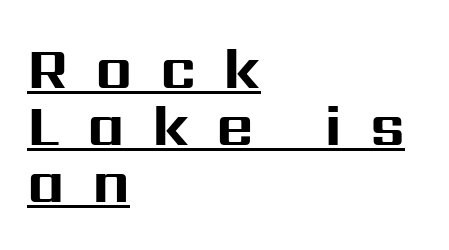
Q: Is the text bold? A: Yes.
Q: Is the text italic (slanted)? A: No, it is upright.
Q: Is the typeface a serif or a sans-serif typeface? A: Sans-serif.
Q: Is the text underlined? A: Yes.
Q: How is the paragraph aligned? A: Left-aligned.
Q: Is the spacing between letters normal or unusually wide? A: Unusually wide.
Q: Is the spacing between lines tight, normal or loose? A: Tight.
Q: Width (condensed, normal, or wide)? A: Normal.
Q: Stroke contrast? A: Medium.
Q: x-height? A: Medium.
Q: Monospaced? A: No.
